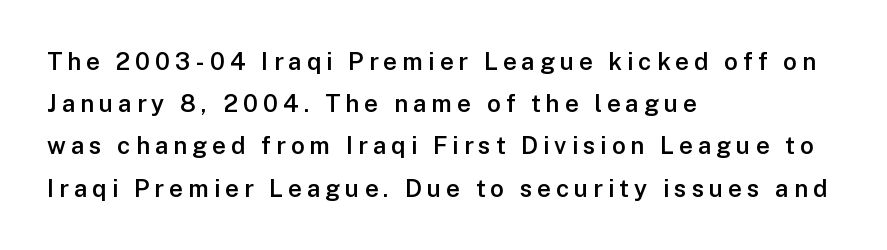
{"italic": "no", "bold": "semi", "underline": "no", "align": "left", "line_spacing_ratio": 1.76, "letter_spacing": "wide", "letter_spacing_em": 0.21, "glyph_px": 24}
